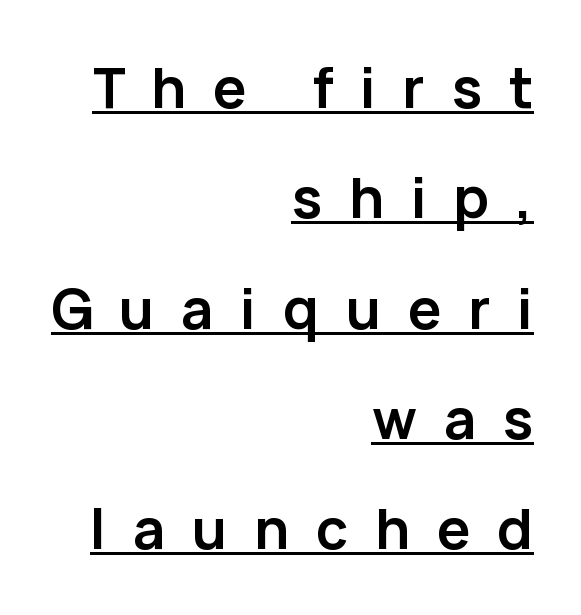
Q: Is the text bold? A: Yes.
Q: Is the text italic (slanted)? A: No, it is upright.
Q: Is the typeface a serif or a sans-serif typeface? A: Sans-serif.
Q: Is the text underlined? A: Yes.
Q: How is the paragraph aligned? A: Right-aligned.
Q: Is the spacing between letters normal or unusually wide? A: Unusually wide.
Q: Is the spacing between lines tight, normal or loose? A: Loose.
Q: Width (condensed, normal, or wide)? A: Normal.
Q: Stroke contrast? A: Low.
Q: x-height? A: Medium.
Q: Monospaced? A: No.
